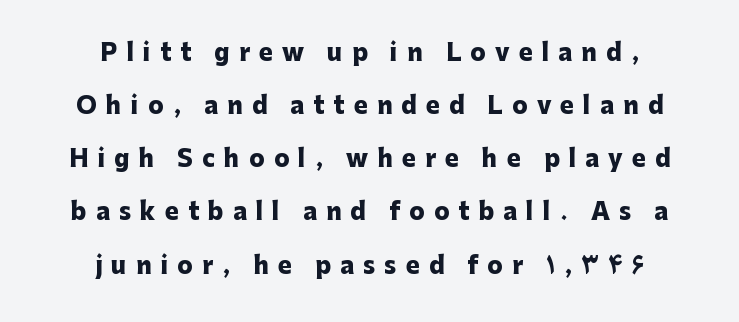
Caption: expanded tracking, letters set apart. One-word summary of the alignment: center. In terms of leading, this rendering errs on the spacious side. Unlike italic type, these characters show no tilt at all. Each glyph is drawn with heavy, bold strokes.
